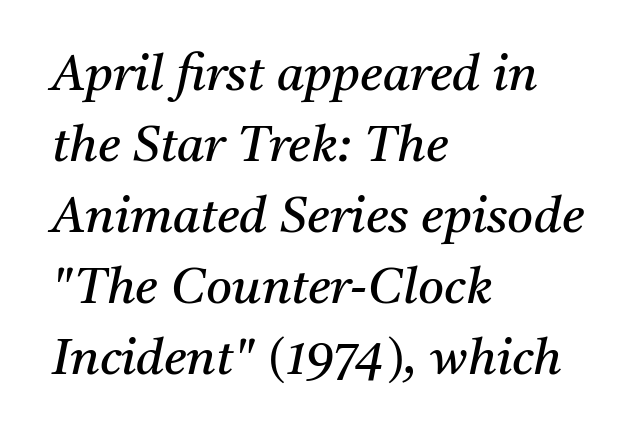
{"serif": "yes", "italic": "yes", "lean": "right", "slant_degrees": 11, "bold": "no", "weight": "regular", "width": "normal", "stroke_contrast": "medium", "x_height": "medium", "monospaced": "no", "underline": "no", "align": "left", "line_spacing": "normal", "line_spacing_ratio": 1.42, "letter_spacing": "normal", "letter_spacing_em": 0.0, "glyph_px": 50}
